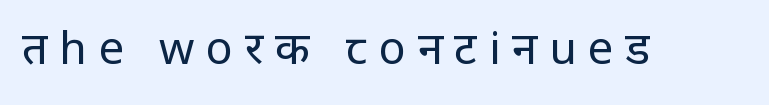
{"serif": "no", "italic": "no", "bold": "no", "weight": "regular", "width": "normal", "stroke_contrast": "low", "x_height": "large", "monospaced": "no", "underline": "no", "letter_spacing": "wide", "letter_spacing_em": 0.26, "glyph_px": 45}
